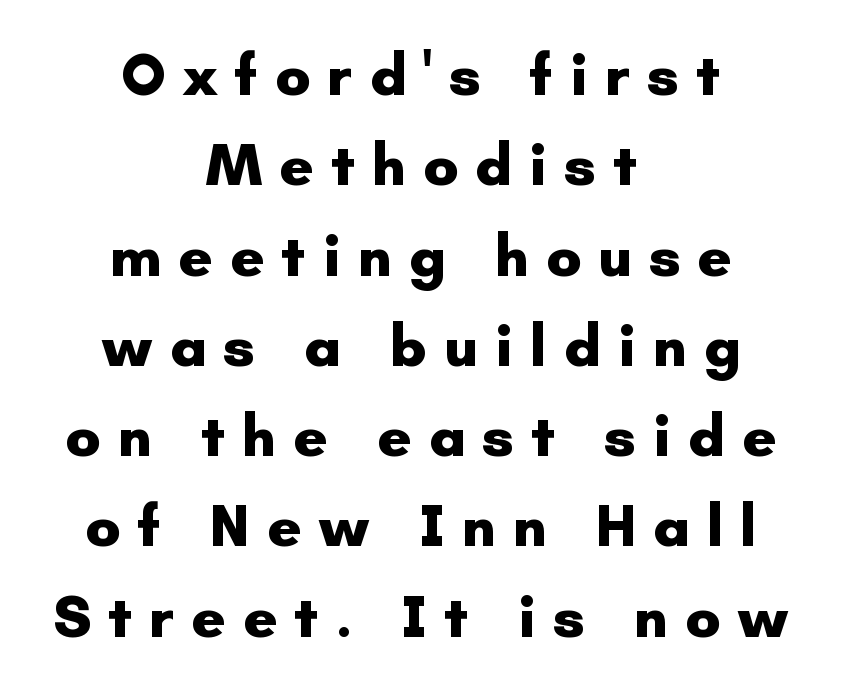
Words float on clear page, feet unadorned. The tracking reads as deliberately expanded to a designer's eye. Unlike a traditional serif, this face leaves its strokes unadorned. The letters are bold, with thick, heavy strokes.
